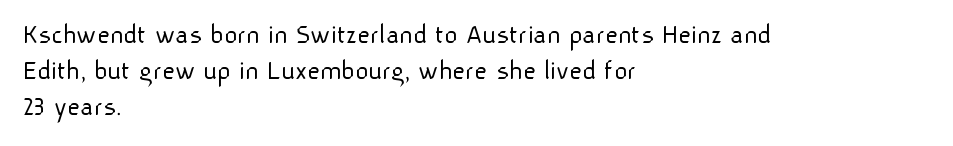
A sans-serif font was chosen for this passage. Underline: absent. Think of a printed novel: that variable character pitch is what you see here. The typography opts for an upright posture over an oblique one. One glance says typical: line gaps are just what's usual. The typeface has the unassuming heft of standard copy or less.
